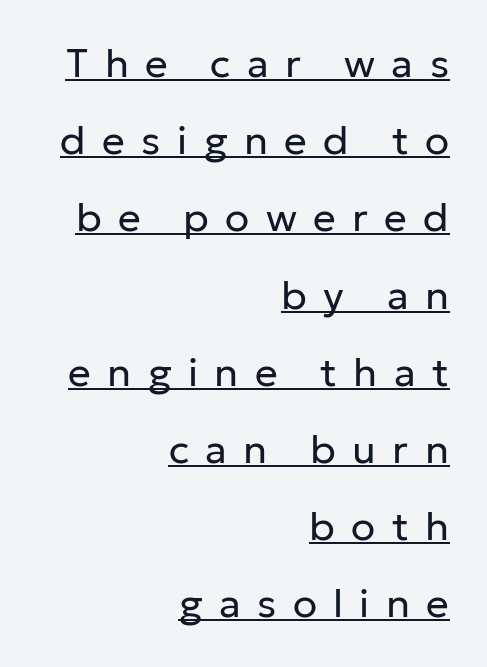
Q: Is the text bold? A: No.
Q: Is the text italic (slanted)? A: No, it is upright.
Q: Is the typeface a serif or a sans-serif typeface? A: Sans-serif.
Q: Is the text underlined? A: Yes.
Q: How is the paragraph aligned? A: Right-aligned.
Q: Is the spacing between letters normal or unusually wide? A: Unusually wide.
Q: Is the spacing between lines tight, normal or loose? A: Loose.
Q: Width (condensed, normal, or wide)? A: Normal.
Q: Stroke contrast? A: Low.
Q: x-height? A: Medium.
Q: Monospaced? A: No.
